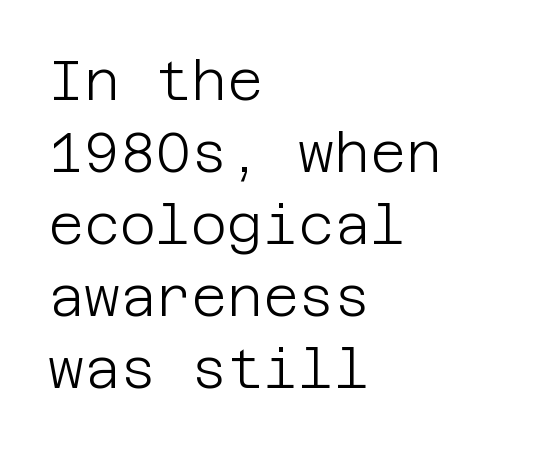
{"serif": "no", "italic": "no", "bold": "no", "weight": "light", "width": "normal", "stroke_contrast": "low", "x_height": "large", "underline": "no", "align": "left", "line_spacing": "normal", "line_spacing_ratio": 1.31, "letter_spacing": "normal", "letter_spacing_em": 0.0, "glyph_px": 55}
